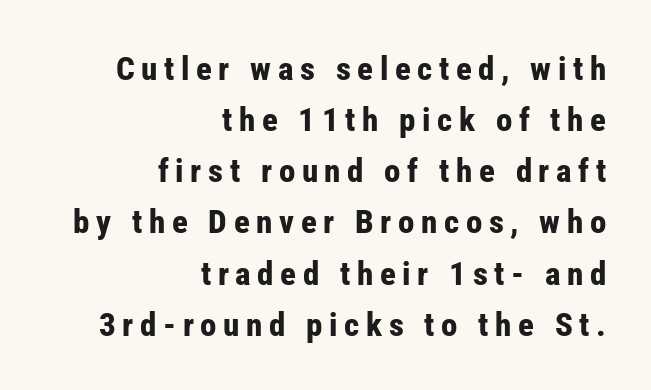
The type family on display is of the sans-serif kind. The foot of each line stays bare and open. If you drew a ruler down the right edge, every line would touch it. Does extra space separate the letters? Yes, quite a lot of it. You could not count columns in this text — the font is proportionally spaced. Summary of weight: heavy, a full bold.
